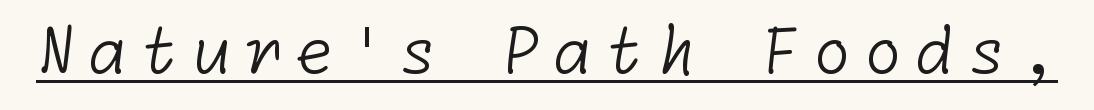
The image shows 63 px light sans-serif type; set unusually wide letter spacing (+0.2 em), underlined; low stroke contrast and a medium x-height.
